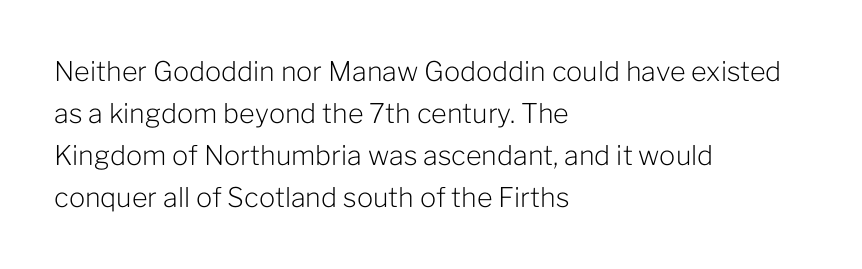
Each new line begins a customary step beneath the previous one. The passage shown is not underscored anywhere. Weight: not bold — regular or lighter. Nope, not italic — everything's standing straight. A classic flush-left, rag-right setting is used for this passage.
